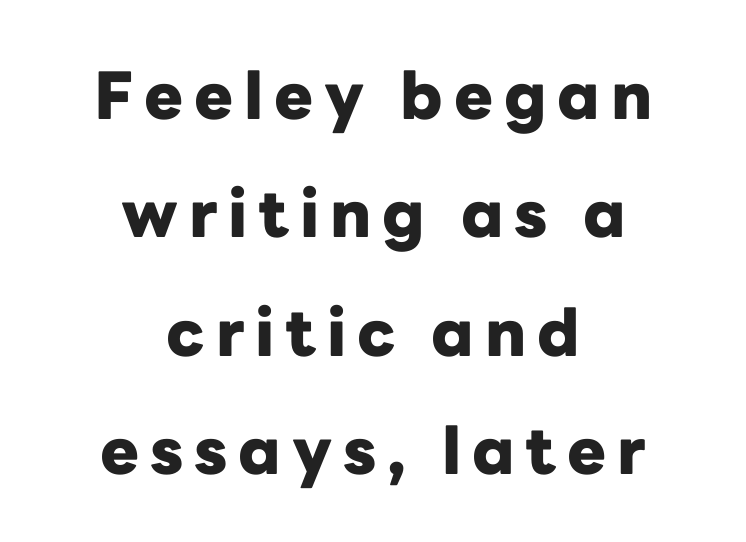
Typographic density is high because the face is bold. Underline: absent. These lines are composed in type without serifs. This is the regular roman posture of the typeface.
